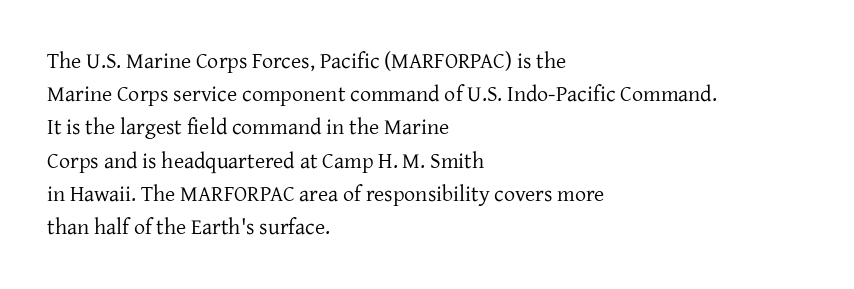
Q: Is the text bold? A: No.
Q: Is the text italic (slanted)? A: No, it is upright.
Q: Is the text underlined? A: No.
Q: How is the paragraph aligned? A: Left-aligned.
Q: Is the spacing between letters normal or unusually wide? A: Normal.
Q: Is the spacing between lines tight, normal or loose? A: Normal.
